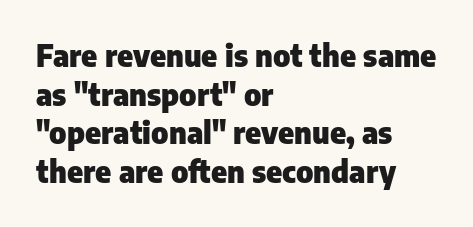
Stroke terminals: plain, sans-serif. The sample has been set heavy, in full bold. Posture: vertical. The rows are spaced the way most documents space them.
